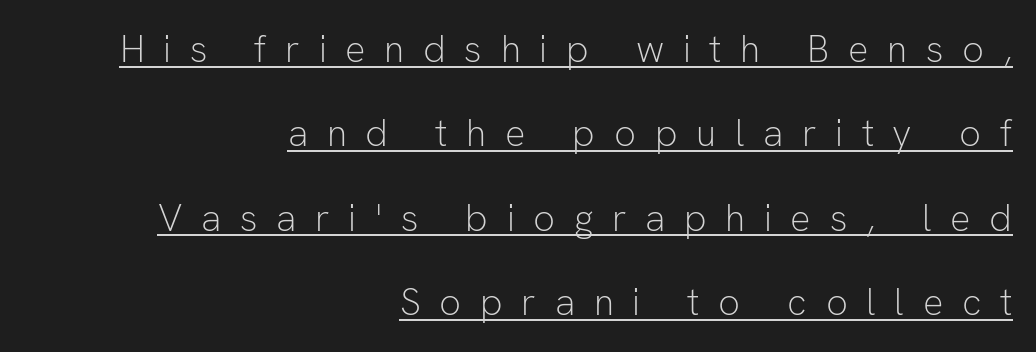
Q: Is the text bold? A: No.
Q: Is the text italic (slanted)? A: No, it is upright.
Q: Is the typeface a serif or a sans-serif typeface? A: Sans-serif.
Q: Is the text underlined? A: Yes.
Q: How is the paragraph aligned? A: Right-aligned.
Q: Is the spacing between letters normal or unusually wide? A: Unusually wide.
Q: Is the spacing between lines tight, normal or loose? A: Loose.
Q: Width (condensed, normal, or wide)? A: Normal.
Q: Stroke contrast? A: Low.
Q: x-height? A: Medium.
Q: Monospaced? A: No.
